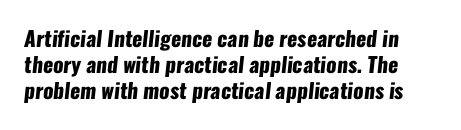
Compared with typical paragraphs, the rows here are spaced about the same. Observe the ordinary spacing: letters are neighbours, not strangers. Notice how thick the strokes are: this is what a full bold looks like. The area under the type is left untouched.
